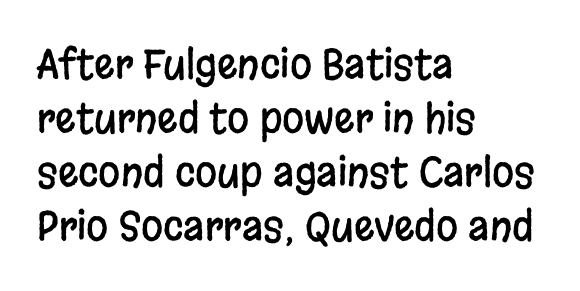
{"serif": "no", "italic": "no", "width": "condensed", "stroke_contrast": "low", "x_height": "large", "monospaced": "no", "underline": "no", "align": "left", "line_spacing": "normal", "line_spacing_ratio": 1.35, "letter_spacing": "normal", "letter_spacing_em": 0.0, "glyph_px": 40}
